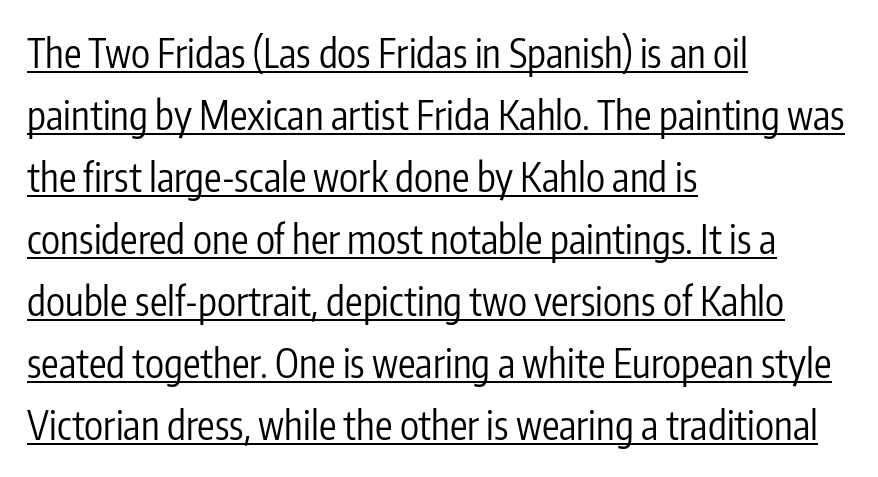
Q: Is the text bold? A: No.
Q: Is the text italic (slanted)? A: No, it is upright.
Q: Is the typeface a serif or a sans-serif typeface? A: Sans-serif.
Q: Is the text underlined? A: Yes.
Q: How is the paragraph aligned? A: Left-aligned.
Q: Is the spacing between letters normal or unusually wide? A: Normal.
Q: Is the spacing between lines tight, normal or loose? A: Normal.
Q: Width (condensed, normal, or wide)? A: Condensed.
Q: Stroke contrast? A: Low.
Q: x-height? A: Medium.
Q: Monospaced? A: No.
